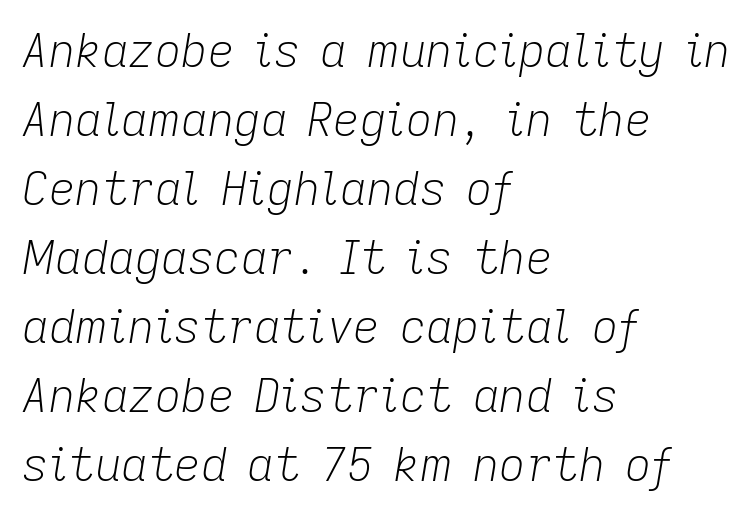
{"italic": "yes", "lean": "right", "slant_degrees": 9, "bold": "no", "weight": "light", "width": "normal", "stroke_contrast": "low", "x_height": "medium", "monospaced": "no", "underline": "no", "align": "left", "line_spacing": "normal", "line_spacing_ratio": 1.5, "letter_spacing": "normal", "letter_spacing_em": 0.0, "glyph_px": 46}
